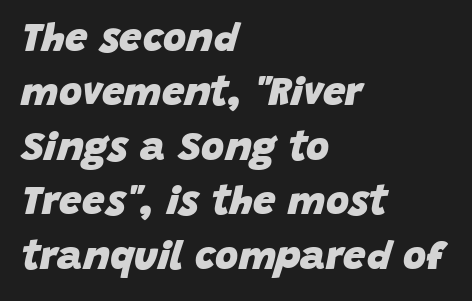
Q: Is the text bold? A: Yes.
Q: Is the text italic (slanted)? A: Yes, it leans right by about 15 degrees.
Q: Is the text underlined? A: No.
Q: How is the paragraph aligned? A: Left-aligned.
Q: Is the spacing between letters normal or unusually wide? A: Normal.
Q: Is the spacing between lines tight, normal or loose? A: Normal.
Q: Width (condensed, normal, or wide)? A: Normal.
Q: Stroke contrast? A: Low.
Q: x-height? A: Large.
Q: Monospaced? A: No.
